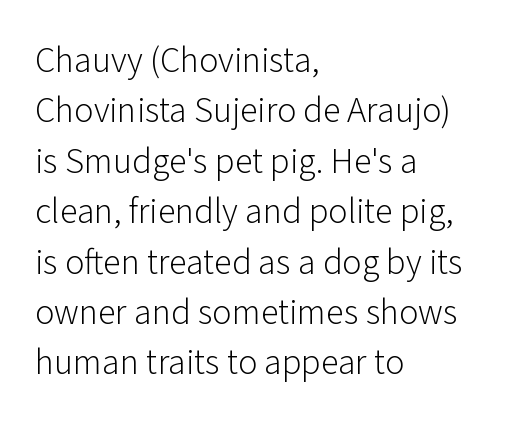
The image shows 36 px light sans-serif type, upright; set left-aligned, normal line spacing (1.4x), normal letter spacing, not underlined; low stroke contrast and a medium x-height.
